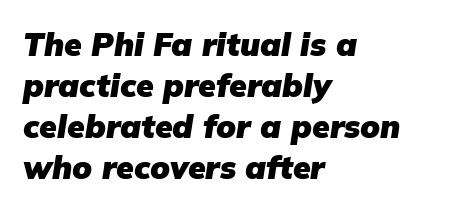
The image shows 32 px heavy type, italic (leaning right); set left-aligned, normal line spacing (1.28x), normal letter spacing, not underlined; low stroke contrast and a medium x-height.
